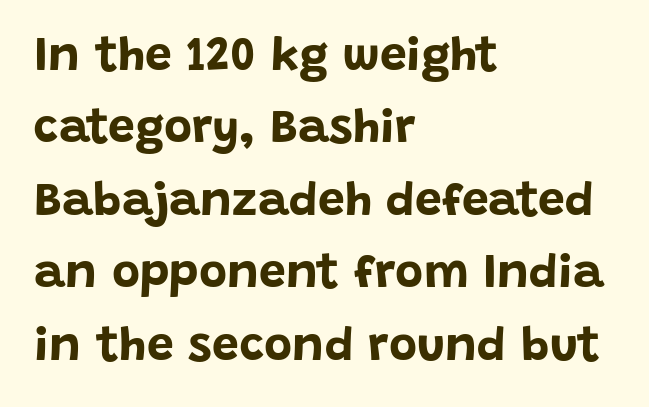
Q: Is the text bold? A: Yes.
Q: Is the text italic (slanted)? A: No, it is upright.
Q: Is the typeface a serif or a sans-serif typeface? A: Sans-serif.
Q: Is the text underlined? A: No.
Q: How is the paragraph aligned? A: Left-aligned.
Q: Is the spacing between letters normal or unusually wide? A: Normal.
Q: Is the spacing between lines tight, normal or loose? A: Normal.
Q: Width (condensed, normal, or wide)? A: Normal.
Q: Stroke contrast? A: Low.
Q: x-height? A: Large.
Q: Monospaced? A: No.
